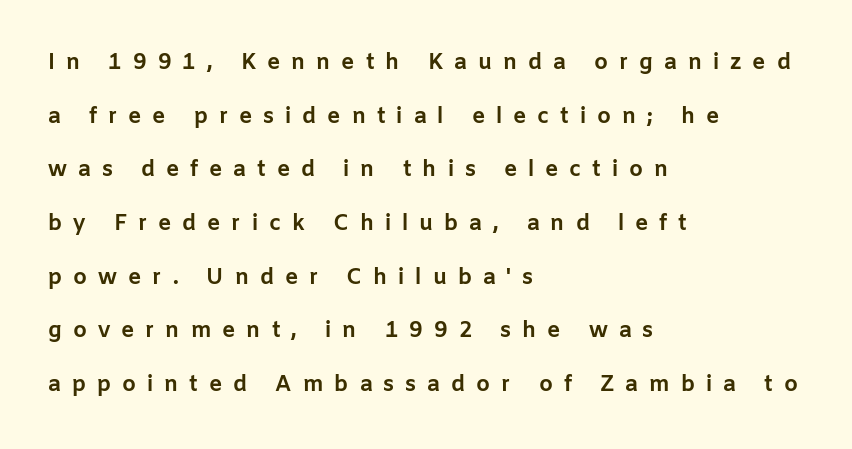
The image shows 22 px bold type, upright; set left-aligned, loose line spacing (2.44x), unusually wide letter spacing (+0.5 em), not underlined.
